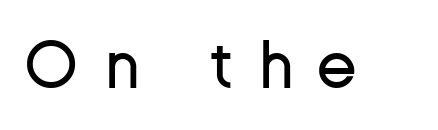
Q: Is the text bold? A: No.
Q: Is the text italic (slanted)? A: No, it is upright.
Q: Is the typeface a serif or a sans-serif typeface? A: Sans-serif.
Q: Is the text underlined? A: No.
Q: Is the spacing between letters normal or unusually wide? A: Unusually wide.
Q: Width (condensed, normal, or wide)? A: Normal.
Q: Stroke contrast? A: Low.
Q: x-height? A: Medium.
Q: Monospaced? A: No.
